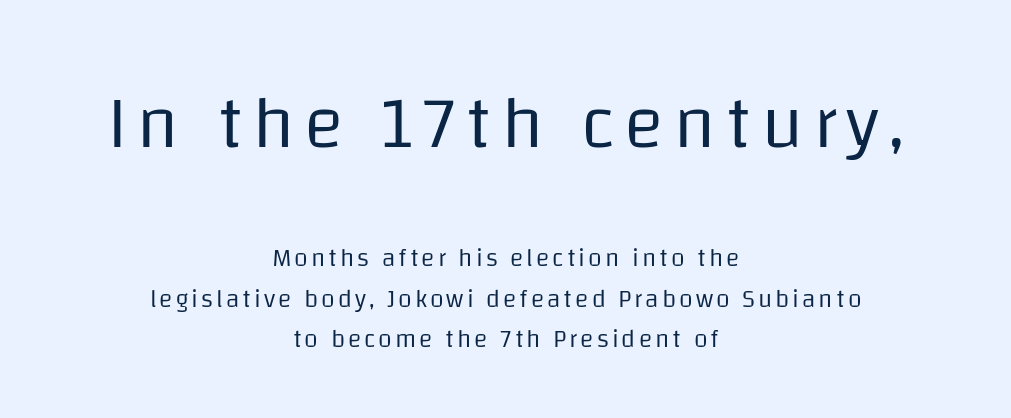
Q: Is the text bold? A: No.
Q: Is the text italic (slanted)? A: No, it is upright.
Q: Is the typeface a serif or a sans-serif typeface? A: Sans-serif.
Q: Is the text underlined? A: No.
Q: How is the paragraph aligned? A: Centered.
Q: Is the spacing between lines tight, normal or loose? A: Normal.
Q: Which block of text is set in a larger size, the first (top) or the second (bottom)? A: The first (top) one.
Q: Width (condensed, normal, or wide)? A: Normal.
Q: Stroke contrast? A: Low.
Q: x-height? A: Large.
Q: Monospaced? A: No.
